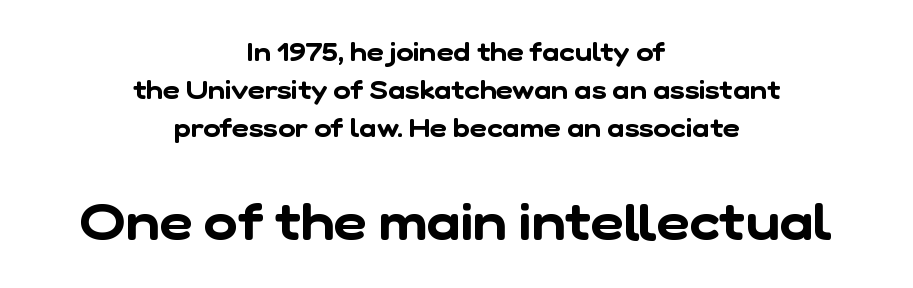
How would I describe the line gaps? Plain and ordinary. Is the block centered? Yes — each line is placed symmetrically about the middle. Just letters on the line, the space beneath them empty. What kind of face is this? One without serifs — a sans.
